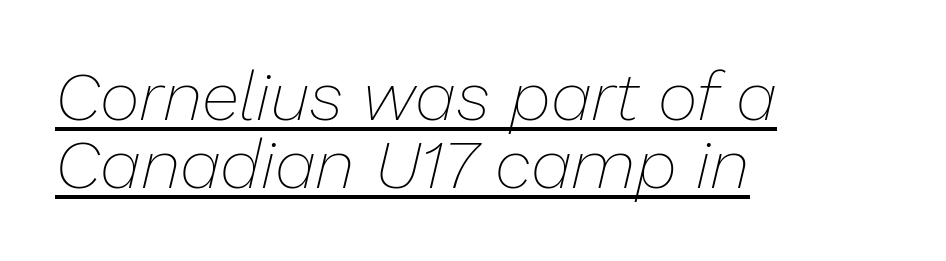
The image shows 69 px thin type, italic (leaning right); set left-aligned, tight line spacing (0.99x), normal letter spacing, underlined; low stroke contrast and a medium x-height.
